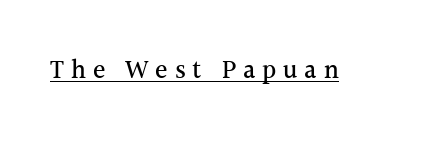
{"italic": "no", "underline": "yes", "letter_spacing": "wide", "letter_spacing_em": 0.26, "glyph_px": 26}
